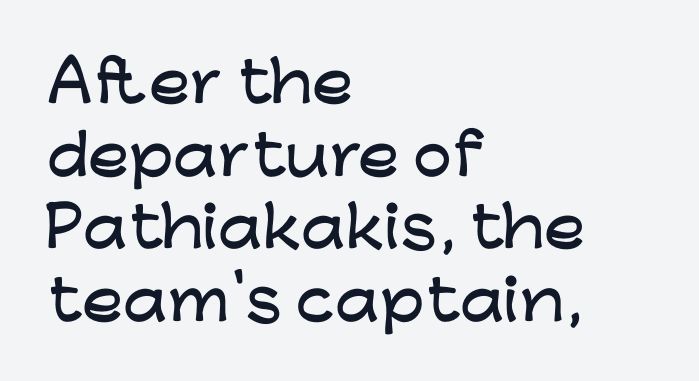
Q: Is the text italic (slanted)? A: No, it is upright.
Q: Is the typeface a serif or a sans-serif typeface? A: Sans-serif.
Q: Is the text underlined? A: No.
Q: How is the paragraph aligned? A: Left-aligned.
Q: Is the spacing between letters normal or unusually wide? A: Normal.
Q: Is the spacing between lines tight, normal or loose? A: Normal.
Q: Width (condensed, normal, or wide)? A: Wide.
Q: Stroke contrast? A: Low.
Q: x-height? A: Medium.
Q: Monospaced? A: No.
